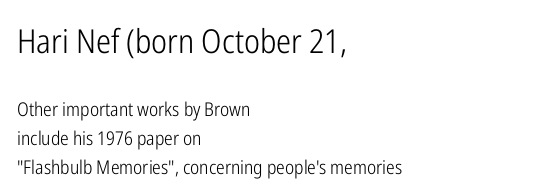
Underline: absent. Note the varied advance widths — an 'i' is clearly narrower than an 'm'. The letters sit at their default tracking, neither squeezed nor spread. Scale decreases going downward across the two blocks. The letters look calm and open, with moderate or lighter stems.
